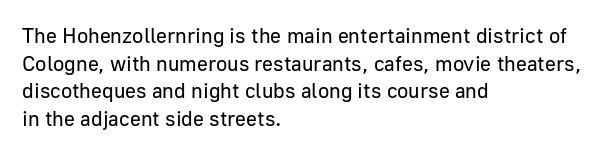
The image shows 21 px text type, upright; set left-aligned, normal line spacing (1.32x), normal letter spacing, not underlined.
